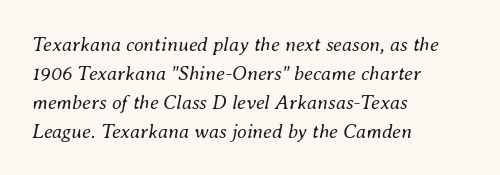
Q: Is the text bold? A: No.
Q: Is the text italic (slanted)? A: Yes, it leans right by about 8 degrees.
Q: Is the text underlined? A: No.
Q: How is the paragraph aligned? A: Left-aligned.
Q: Is the spacing between letters normal or unusually wide? A: Normal.
Q: Is the spacing between lines tight, normal or loose? A: Normal.
